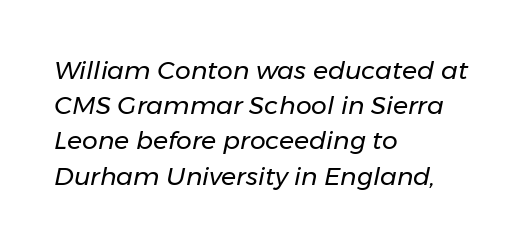
Q: Is the text bold? A: No.
Q: Is the text italic (slanted)? A: Yes, it leans right by about 11 degrees.
Q: Is the text underlined? A: No.
Q: How is the paragraph aligned? A: Left-aligned.
Q: Is the spacing between letters normal or unusually wide? A: Normal.
Q: Is the spacing between lines tight, normal or loose? A: Normal.
